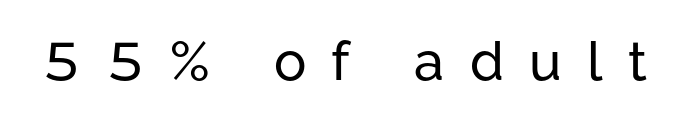
Q: Is the text italic (slanted)? A: No, it is upright.
Q: Is the typeface a serif or a sans-serif typeface? A: Sans-serif.
Q: Is the text underlined? A: No.
Q: Is the spacing between letters normal or unusually wide? A: Unusually wide.
Q: Width (condensed, normal, or wide)? A: Normal.
Q: Stroke contrast? A: Low.
Q: x-height? A: Medium.
Q: Monospaced? A: No.
